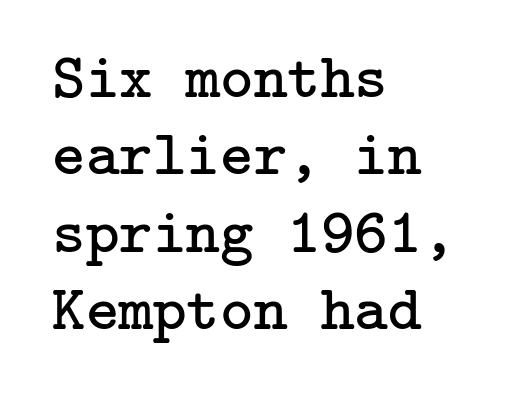
Q: Is the text bold? A: No.
Q: Is the text italic (slanted)? A: No, it is upright.
Q: Is the typeface a serif or a sans-serif typeface? A: Serif.
Q: Is the text underlined? A: No.
Q: How is the paragraph aligned? A: Left-aligned.
Q: Is the spacing between letters normal or unusually wide? A: Normal.
Q: Width (condensed, normal, or wide)? A: Normal.
Q: Stroke contrast? A: Low.
Q: x-height? A: Medium.
